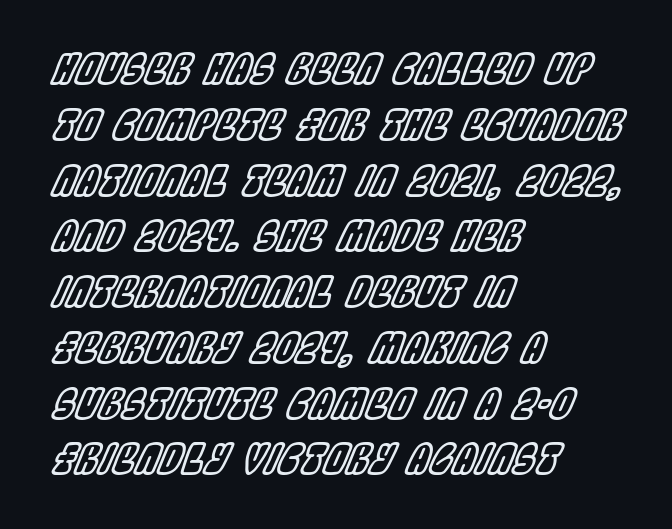
The image shows 41 px condensed type, italic (leaning right); set left-aligned, normal line spacing (1.36x), normal letter spacing, not underlined; a large x-height.
